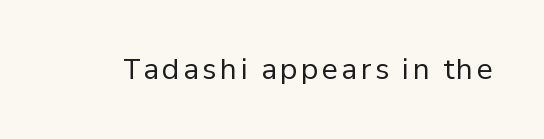
The space directly below the letters is spotless. The letters look calm and open, with moderate or lighter stems. Notice how the stems are strictly vertical — no italics here.
